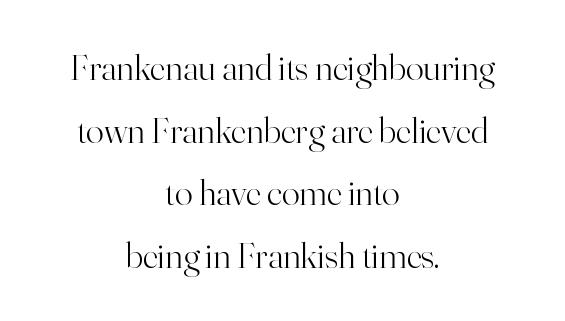
Q: Is the text bold? A: No.
Q: Is the text italic (slanted)? A: No, it is upright.
Q: Is the typeface a serif or a sans-serif typeface? A: Serif.
Q: Is the text underlined? A: No.
Q: How is the paragraph aligned? A: Centered.
Q: Is the spacing between letters normal or unusually wide? A: Normal.
Q: Is the spacing between lines tight, normal or loose? A: Normal.
Q: Width (condensed, normal, or wide)? A: Normal.
Q: Stroke contrast? A: High.
Q: x-height? A: Small.
Q: Monospaced? A: No.
